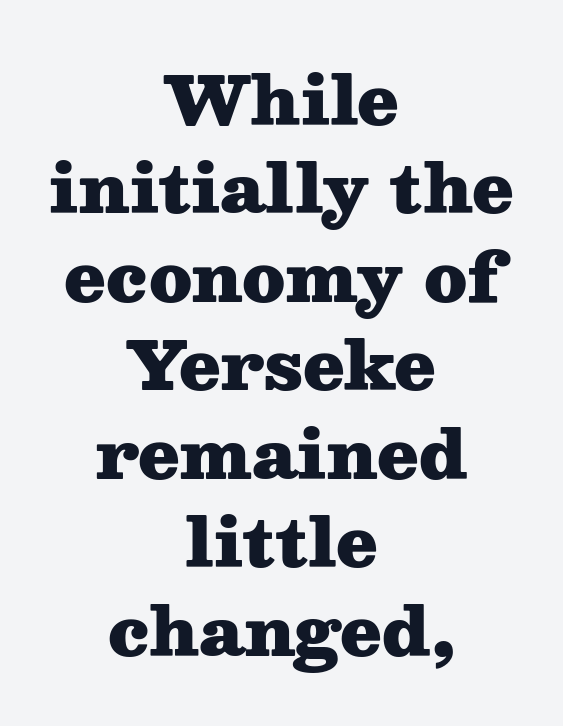
Is the letter spacing exaggerated? No — it looks like the ordinary default. Lines of text with bare space underneath. What weight is shown? A full bold with thick strokes. Is this a fixed-width face? No — the glyphs have proportional, varying widths.
